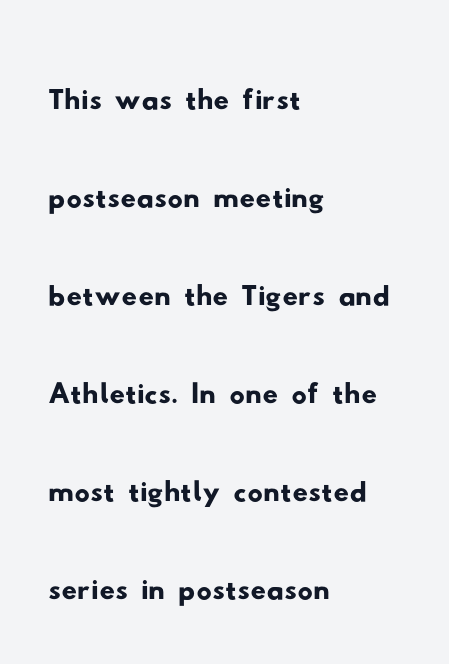
{"serif": "no", "width": "wide", "stroke_contrast": "low", "x_height": "small", "monospaced": "no", "underline": "no", "align": "left", "line_spacing": "normal", "line_spacing_ratio": 1.29, "letter_spacing": "normal", "letter_spacing_em": 0.0, "glyph_px": 76}
